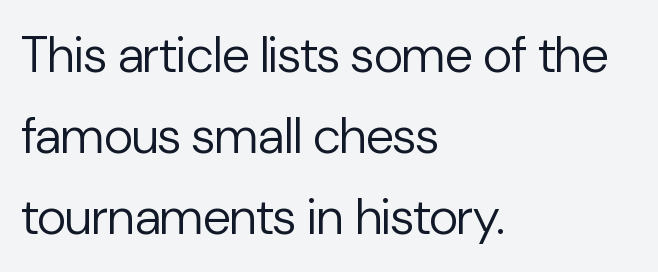
Q: Is the text bold? A: No.
Q: Is the text italic (slanted)? A: No, it is upright.
Q: Is the typeface a serif or a sans-serif typeface? A: Sans-serif.
Q: Is the text underlined? A: No.
Q: How is the paragraph aligned? A: Left-aligned.
Q: Is the spacing between letters normal or unusually wide? A: Normal.
Q: Is the spacing between lines tight, normal or loose? A: Normal.
Q: Width (condensed, normal, or wide)? A: Normal.
Q: Stroke contrast? A: Low.
Q: x-height? A: Medium.
Q: Monospaced? A: No.
